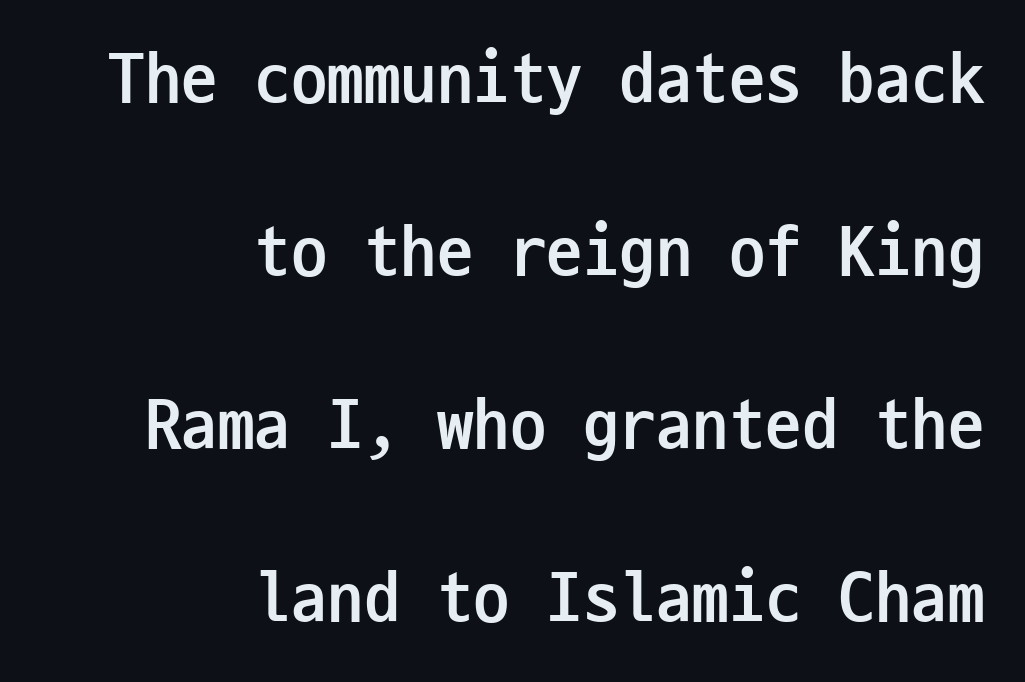
The image shows 73 px semibold, condensed sans-serif type, upright, monospaced; set right-aligned, loose line spacing (2.37x), normal letter spacing, not underlined; low stroke contrast and a medium x-height.
